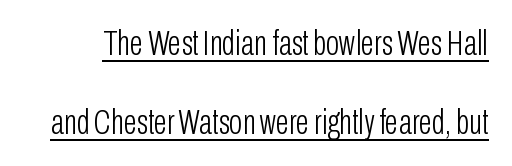
Q: Is the text bold? A: No.
Q: Is the text italic (slanted)? A: No, it is upright.
Q: Is the typeface a serif or a sans-serif typeface? A: Sans-serif.
Q: Is the text underlined? A: Yes.
Q: Is the spacing between letters normal or unusually wide? A: Normal.
Q: Is the spacing between lines tight, normal or loose? A: Loose.
Q: Width (condensed, normal, or wide)? A: Condensed.
Q: Stroke contrast? A: Low.
Q: x-height? A: Medium.
Q: Monospaced? A: No.
